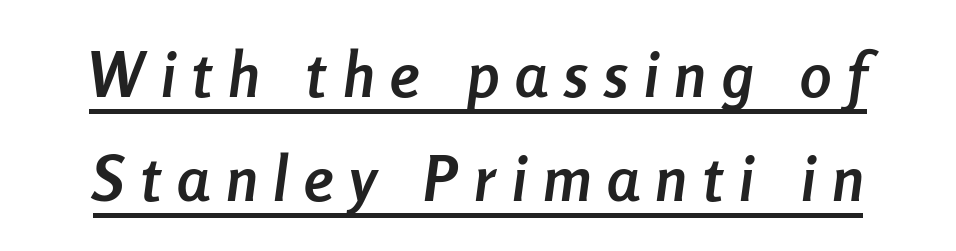
The image shows 63 px semibold, condensed type, italic (leaning right); set normal line spacing (1.65x), unusually wide letter spacing (+0.26 em), underlined; low stroke contrast and a medium x-height.
